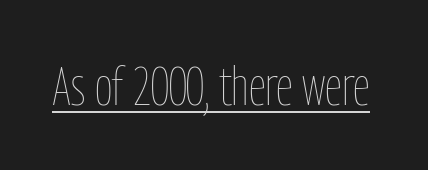
The image shows 54 px thin, condensed type, upright; set normal letter spacing, underlined; low stroke contrast and a medium x-height.
